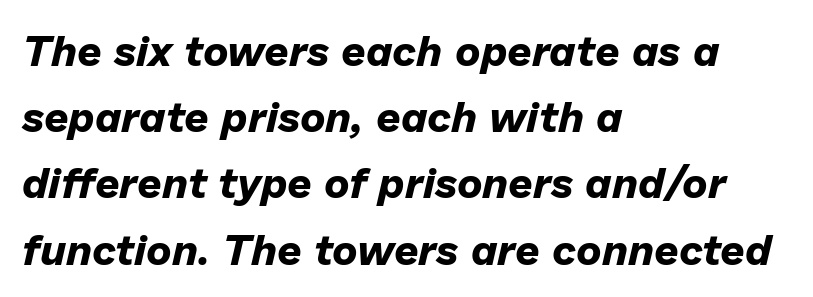
{"italic": "yes", "lean": "right", "slant_degrees": 13, "bold": "yes", "weight": "bold", "width": "normal", "stroke_contrast": "low", "x_height": "medium", "monospaced": "no", "underline": "no", "align": "left", "line_spacing": "normal", "line_spacing_ratio": 1.54, "letter_spacing": "normal", "letter_spacing_em": 0.0, "glyph_px": 43}
